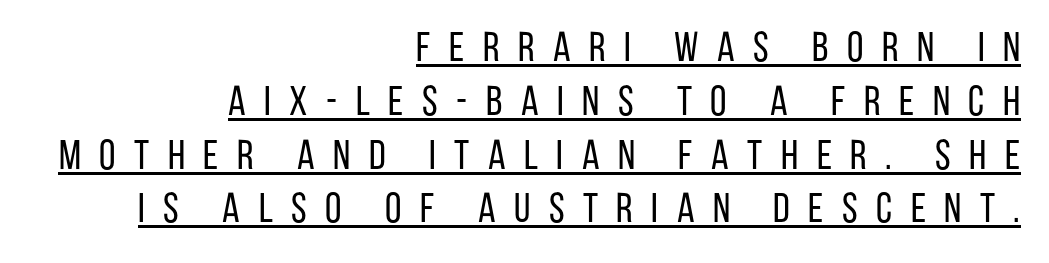
A student would call this right alignment; a typographer would say flush right, rag left. Regular leading. Is the letter spacing exaggerated? Yes — the characters are pushed far apart. Weight class: somewhere from thin through regular. The type family on display is of the sans-serif kind. These lines are rendered in a variable-pitch font.
